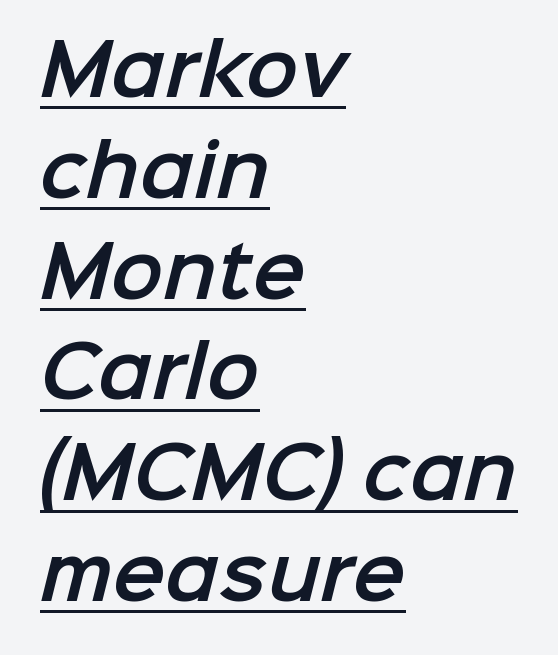
{"serif": "no", "width": "normal", "stroke_contrast": "low", "x_height": "medium", "monospaced": "no", "underline": "yes", "align": "left", "line_spacing": "normal", "line_spacing_ratio": 1.44, "letter_spacing": "normal", "letter_spacing_em": 0.0, "glyph_px": 70}
